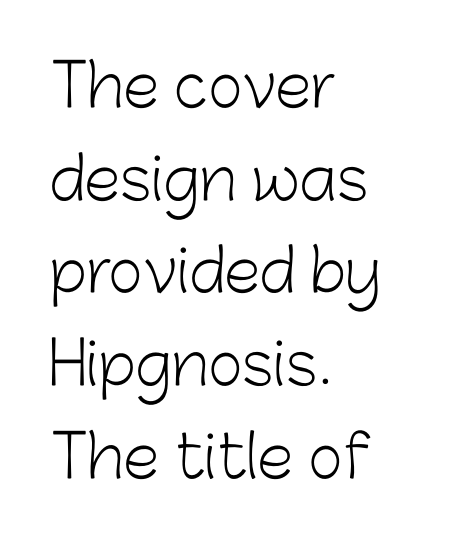
Q: Is the text bold? A: No.
Q: Is the text italic (slanted)? A: No, it is upright.
Q: Is the typeface a serif or a sans-serif typeface? A: Sans-serif.
Q: Is the text underlined? A: No.
Q: How is the paragraph aligned? A: Left-aligned.
Q: Is the spacing between letters normal or unusually wide? A: Normal.
Q: Is the spacing between lines tight, normal or loose? A: Normal.
Q: Width (condensed, normal, or wide)? A: Normal.
Q: Stroke contrast? A: Low.
Q: x-height? A: Medium.
Q: Monospaced? A: No.
